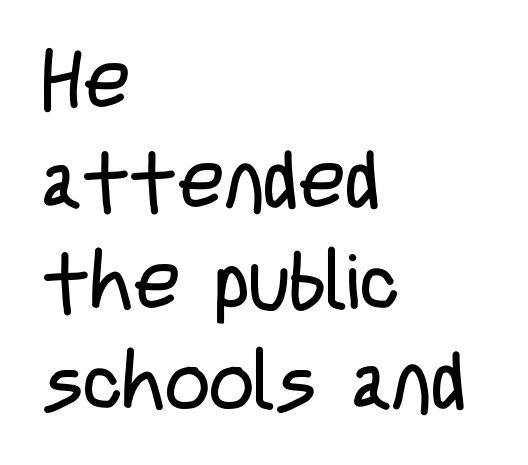
Q: Is the text bold? A: No.
Q: Is the text italic (slanted)? A: No, it is upright.
Q: Is the typeface a serif or a sans-serif typeface? A: Sans-serif.
Q: Is the text underlined? A: No.
Q: How is the paragraph aligned? A: Left-aligned.
Q: Is the spacing between letters normal or unusually wide? A: Normal.
Q: Is the spacing between lines tight, normal or loose? A: Normal.
Q: Width (condensed, normal, or wide)? A: Condensed.
Q: Stroke contrast? A: Low.
Q: x-height? A: Large.
Q: Monospaced? A: No.
